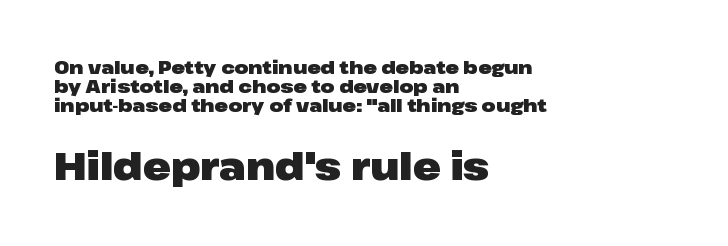
The image shows 37 px heavy, wide sans-serif type, upright; set left-aligned, tight line spacing (1.05x), normal letter spacing, not underlined; the second (bottom) block is 2.06x larger; low stroke contrast and a medium x-height.
